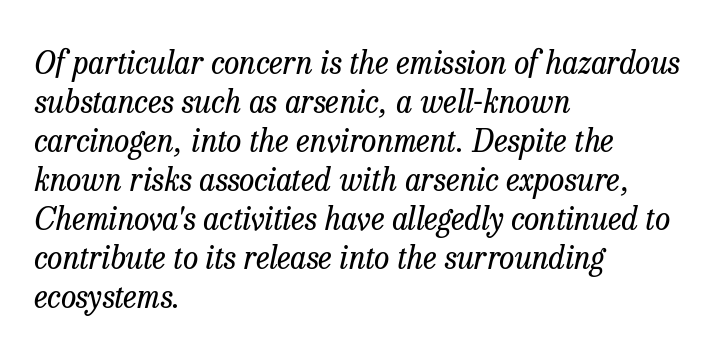
{"serif": "yes", "italic": "yes", "lean": "right", "slant_degrees": 13, "bold": "no", "weight": "regular", "width": "normal", "stroke_contrast": "low", "x_height": "medium", "monospaced": "no", "underline": "no", "align": "left", "line_spacing": "normal", "line_spacing_ratio": 1.26, "letter_spacing": "normal", "letter_spacing_em": 0.0, "glyph_px": 31}
